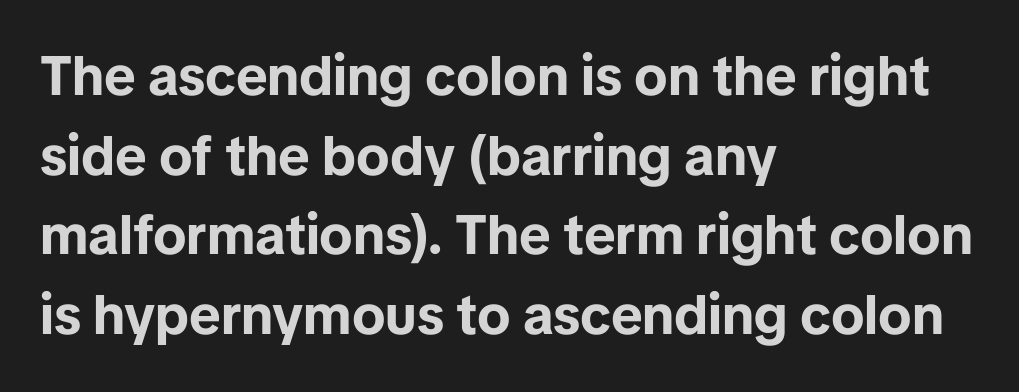
The image shows 55 px bold sans-serif type, upright; set left-aligned, normal line spacing (1.45x), normal letter spacing, not underlined; low stroke contrast and a medium x-height.
